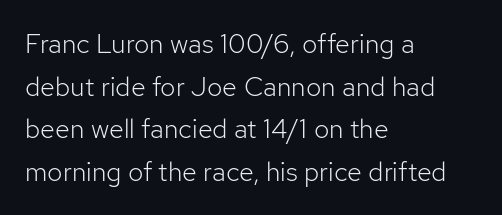
The image shows 27 px text type, upright; set left-aligned, normal line spacing (1.58x), normal letter spacing, not underlined.
